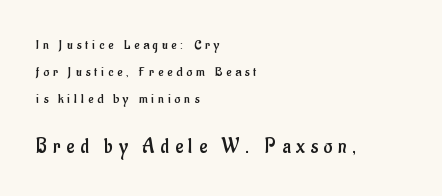
The strokes carry an ordinary text weight at most. The designer dialed line spacing up above the default. Glance below the letters and you will spot only blank space. Compared with typical body copy, the letter spacing here is much looser.
